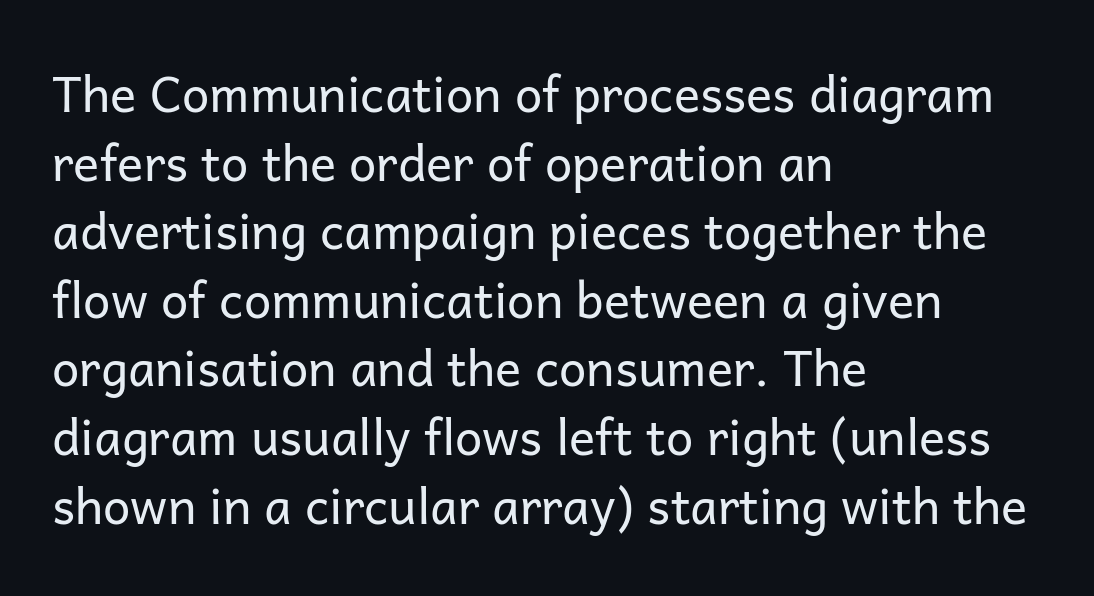
The image shows 49 px regular-weight sans-serif type, upright; set left-aligned, normal line spacing (1.4x), normal letter spacing, not underlined; low stroke contrast and a medium x-height.
